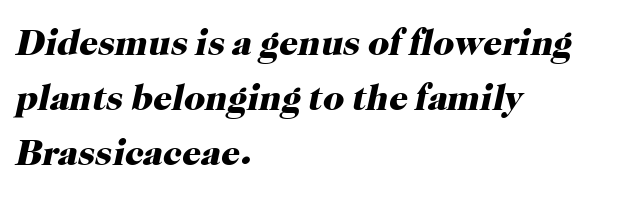
This sample uses an oblique cut, with every glyph tilted off the vertical. Small tapered or slab feet sit at the stroke ends, so this counts as serif. Every row of glyphs begins at an identical x-position on the left. The specimen omits any rule beneath the text block's lines. The face used here is proportionally spaced, like ordinary book or web type.
